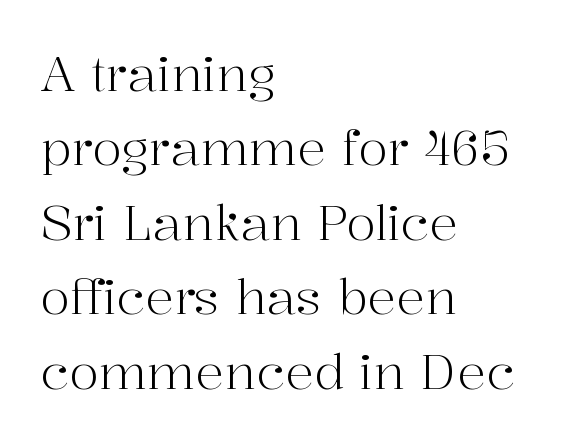
{"serif": "yes", "italic": "no", "bold": "no", "weight": "light", "width": "normal", "stroke_contrast": "high", "x_height": "medium", "monospaced": "no", "underline": "no", "align": "left", "line_spacing": "normal", "line_spacing_ratio": 1.55, "letter_spacing": "normal", "letter_spacing_em": 0.0, "glyph_px": 48}
